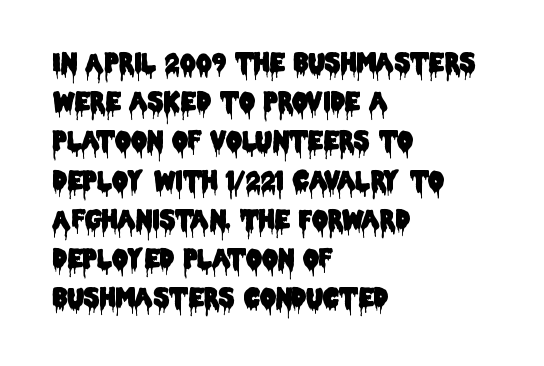
The foot of each line stays bare and open. Upright lettering throughout. Characters follow at the spacing the type designer built in. Line spacing here is normal.
